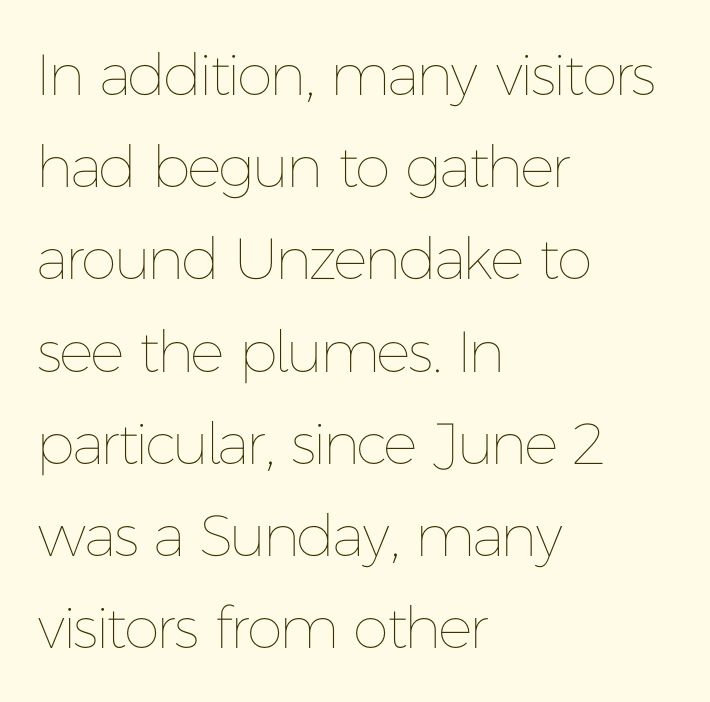
Q: Is the text bold? A: No.
Q: Is the text italic (slanted)? A: No, it is upright.
Q: Is the text underlined? A: No.
Q: How is the paragraph aligned? A: Left-aligned.
Q: Is the spacing between letters normal or unusually wide? A: Normal.
Q: Is the spacing between lines tight, normal or loose? A: Normal.
Q: Width (condensed, normal, or wide)? A: Normal.
Q: Stroke contrast? A: Low.
Q: x-height? A: Medium.
Q: Monospaced? A: No.
